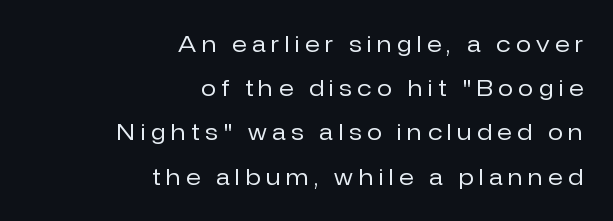
The image shows 22 px text type, upright; set right-aligned, loose line spacing (2.01x), unusually wide letter spacing (+0.25 em), not underlined.
